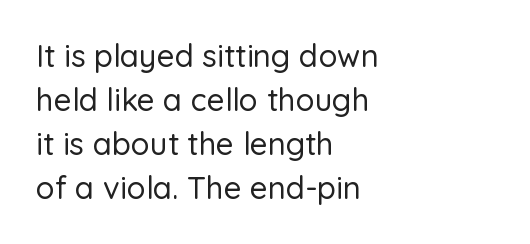
Q: Is the text italic (slanted)? A: No, it is upright.
Q: Is the typeface a serif or a sans-serif typeface? A: Sans-serif.
Q: Is the text underlined? A: No.
Q: How is the paragraph aligned? A: Left-aligned.
Q: Is the spacing between letters normal or unusually wide? A: Normal.
Q: Is the spacing between lines tight, normal or loose? A: Normal.
Q: Width (condensed, normal, or wide)? A: Normal.
Q: Stroke contrast? A: Low.
Q: x-height? A: Medium.
Q: Monospaced? A: No.
